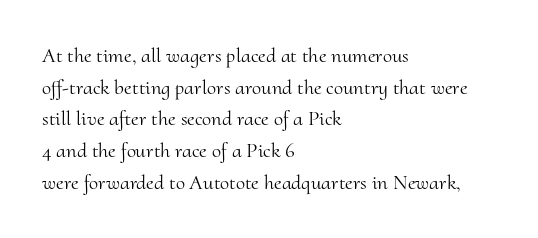
Q: Is the text bold? A: No.
Q: Is the text italic (slanted)? A: No, it is upright.
Q: Is the text underlined? A: No.
Q: How is the paragraph aligned? A: Left-aligned.
Q: Is the spacing between letters normal or unusually wide? A: Normal.
Q: Is the spacing between lines tight, normal or loose? A: Normal.
